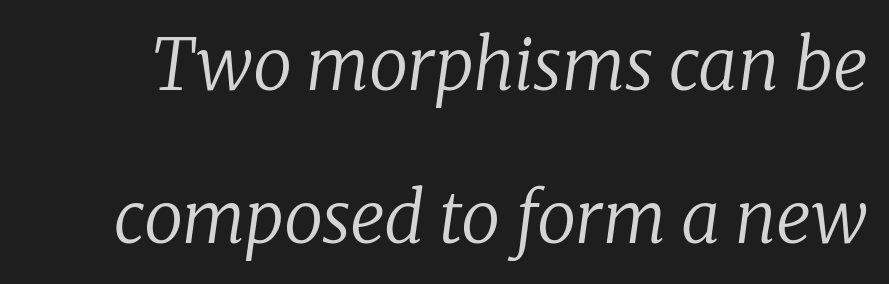
Standard letterfit; no display-style spreading of the glyphs. Summary of weight: not heavy and not bold. The letters advance in unequal steps, a hallmark of proportional type. Reading down the column, the eye jumps a long way to each next line. The lettering tilts uniformly, giving the passage an italic look.
